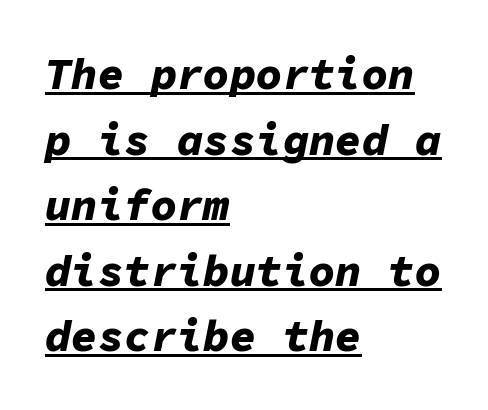
The image shows 44 px bold type, italic (leaning right), monospaced; set left-aligned, normal line spacing (1.49x), normal letter spacing, underlined; low stroke contrast and a medium x-height.
